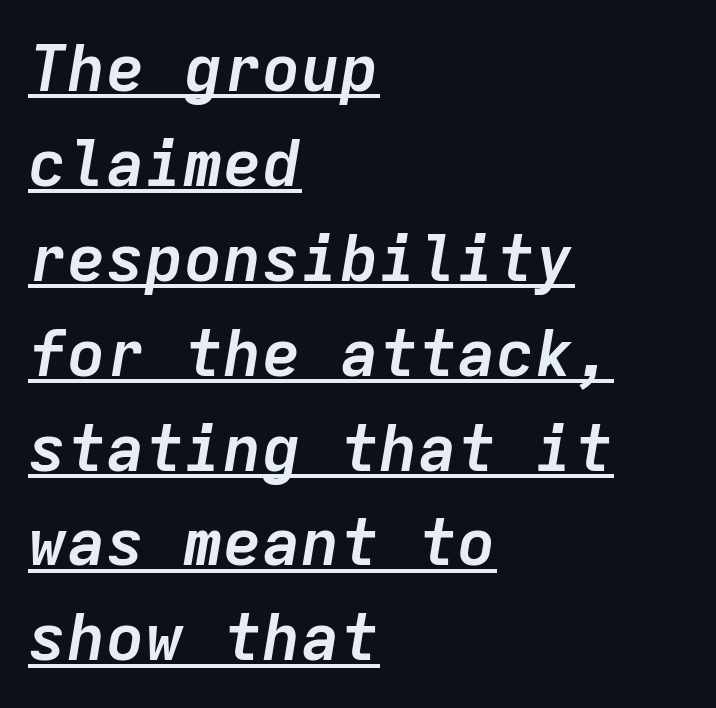
Strokes here are thick enough to call this a true bold. Does the copy run flush right? No — it runs flush left. Fixed-width glyphs throughout — classic coding-font behaviour. If you drew a line through each stem, it would be angled. Each new line begins a customary step beneath the previous one.
